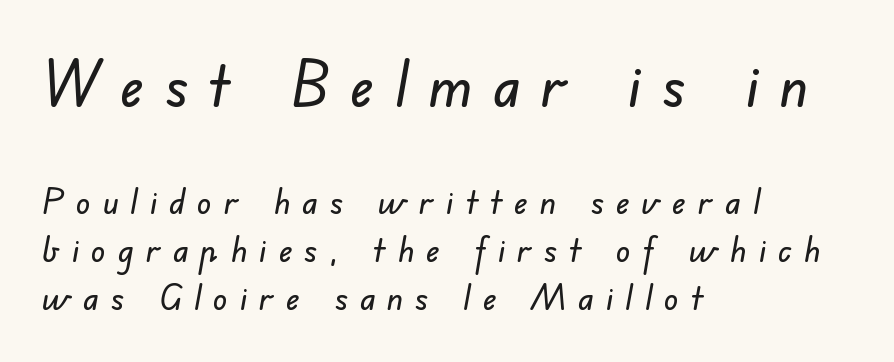
The image shows 63 px sans-serif type; set left-aligned, normal line spacing (1.34x), unusually wide letter spacing (+0.33 em), not underlined; the first (top) block is 1.75x larger; low stroke contrast and a small x-height.
